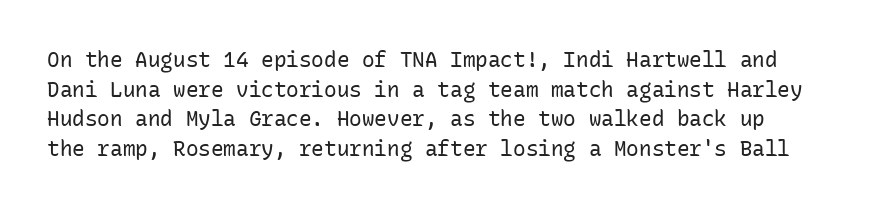
The image shows 21 px text type, upright; set normal line spacing (1.41x), normal letter spacing, not underlined.
